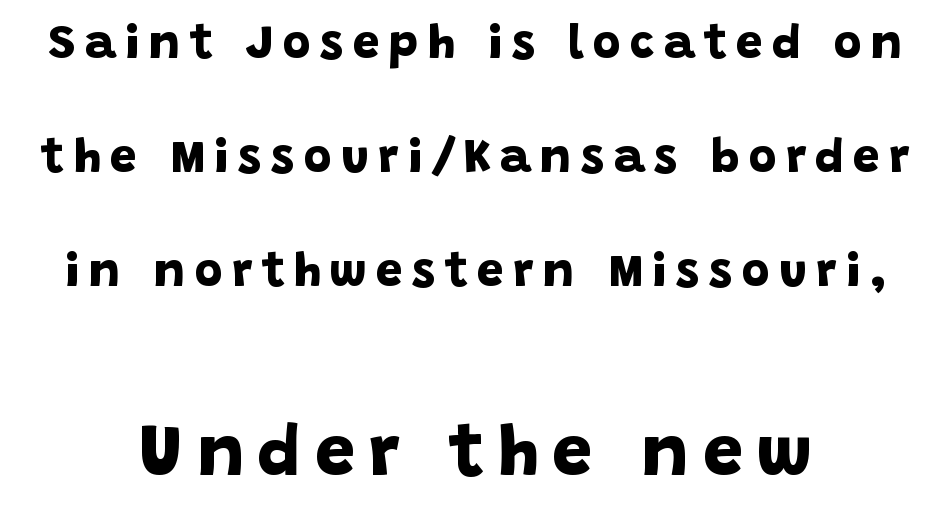
{"serif": "no", "bold": "yes", "weight": "bold", "width": "normal", "stroke_contrast": "low", "x_height": "large", "monospaced": "no", "underline": "no", "align": "center", "line_spacing": "loose", "line_spacing_ratio": 2.38, "larger_block": "second", "size_ratio": 1.5, "glyph_px": 72}
